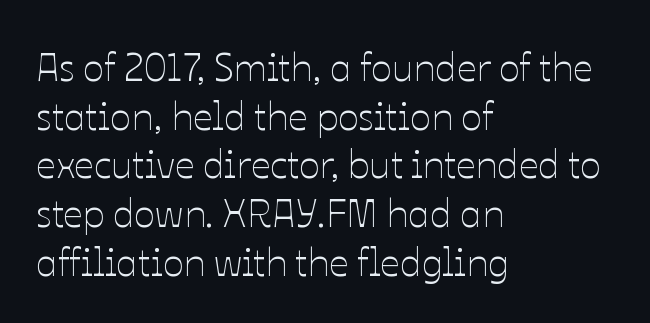
{"italic": "no", "bold": "no", "weight": "thin", "width": "normal", "stroke_contrast": "low", "x_height": "medium", "monospaced": "no", "underline": "no", "align": "left", "line_spacing": "normal", "line_spacing_ratio": 1.25, "letter_spacing": "normal", "letter_spacing_em": 0.0, "glyph_px": 39}
